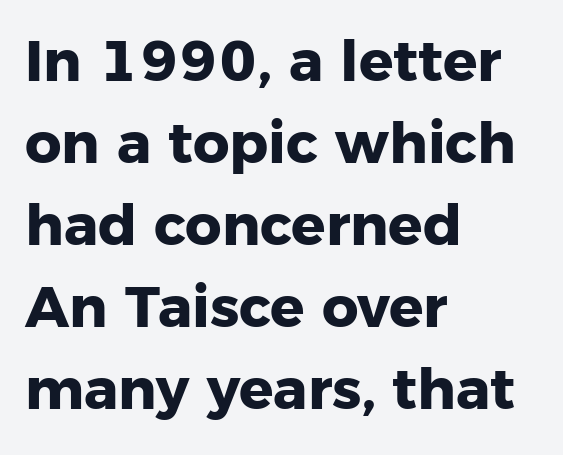
The image shows 57 px heavy sans-serif type, upright; set left-aligned, normal line spacing (1.44x), normal letter spacing, not underlined; low stroke contrast and a medium x-height.
